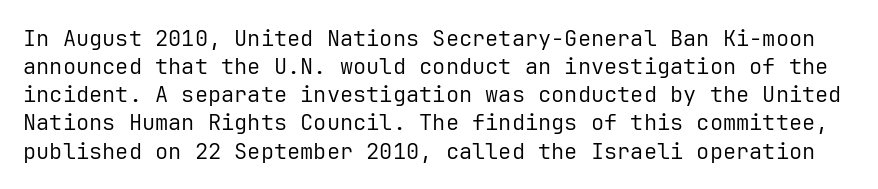
Q: Is the text bold? A: No.
Q: Is the text italic (slanted)? A: No, it is upright.
Q: Is the text underlined? A: No.
Q: Is the spacing between letters normal or unusually wide? A: Normal.
Q: Is the spacing between lines tight, normal or loose? A: Normal.
